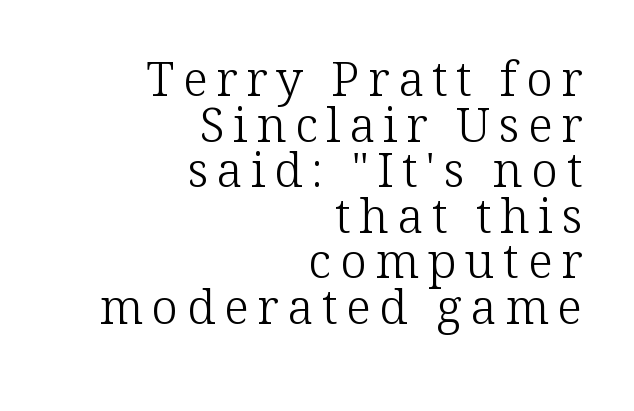
The image shows 48 px light serif type, upright; set right-aligned, tight line spacing (0.95x), not underlined; low stroke contrast and a medium x-height.
